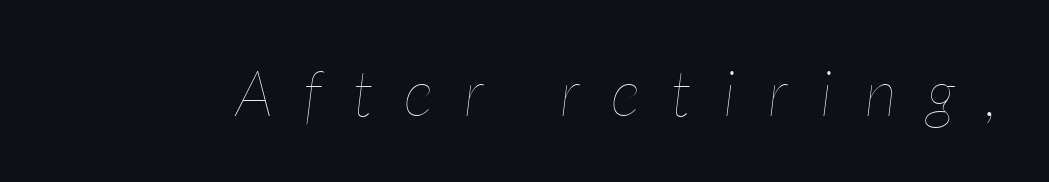
The image shows 64 px thin, condensed type, italic (leaning right); set unusually wide letter spacing (+0.49 em), not underlined; low stroke contrast and a medium x-height.
